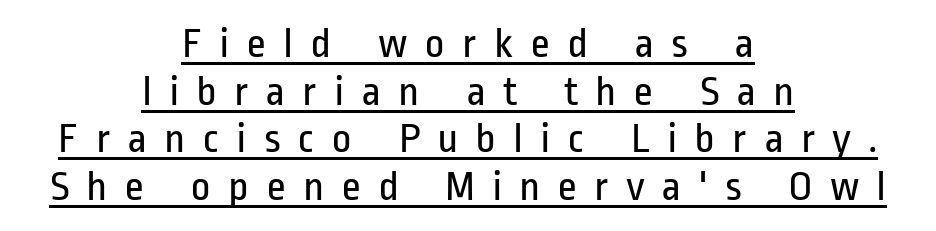
Q: Is the text bold? A: No.
Q: Is the text italic (slanted)? A: No, it is upright.
Q: Is the typeface a serif or a sans-serif typeface? A: Sans-serif.
Q: Is the text underlined? A: Yes.
Q: How is the paragraph aligned? A: Centered.
Q: Is the spacing between letters normal or unusually wide? A: Unusually wide.
Q: Is the spacing between lines tight, normal or loose? A: Tight.
Q: Width (condensed, normal, or wide)? A: Condensed.
Q: Stroke contrast? A: Low.
Q: x-height? A: Medium.
Q: Monospaced? A: No.
